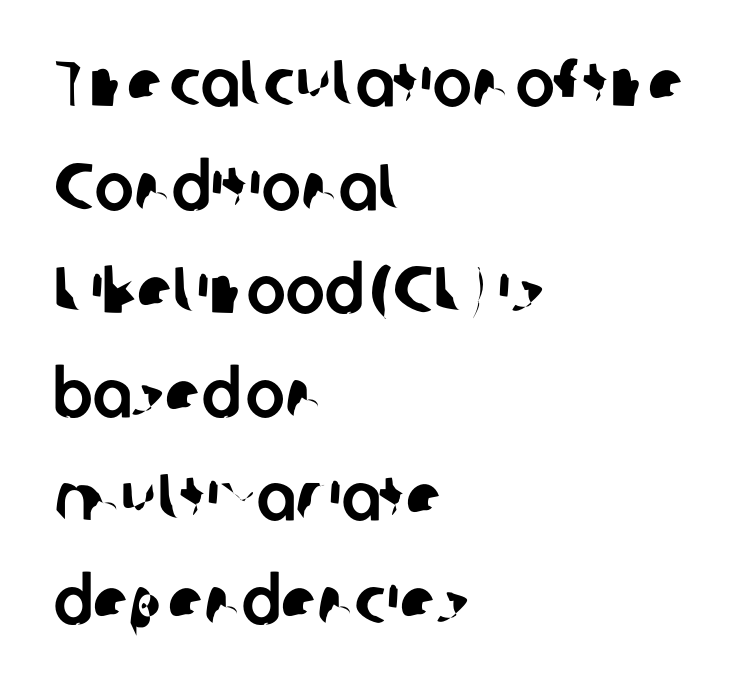
Think of a printed novel: that variable character pitch is what you see here. The specimen omits any rule beneath the text block's lines. Students, note that the glyphs here touch the page at normal intervals. You can tell from the bare stems that sans-serif type was used.
